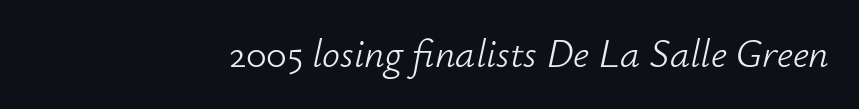
Rendered with sloped, italic letterforms. These lines are rendered in a variable-pitch font. Compared with a typical body face, this is equally light or lighter still. Between one letter and the next there's only the usual sliver of space.
